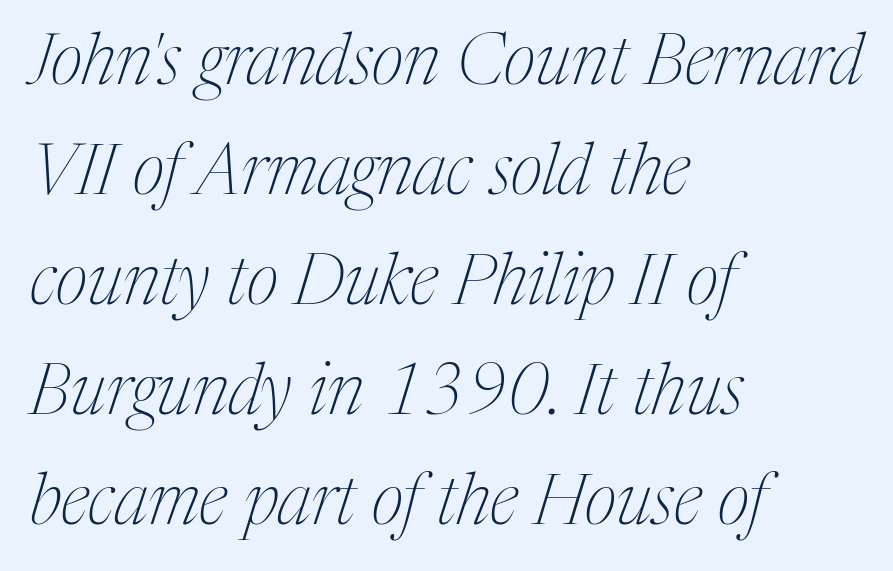
The image shows 70 px thin, condensed serif type, italic (leaning right); set left-aligned, normal line spacing (1.57x), normal letter spacing, not underlined; medium stroke contrast and a medium x-height.
